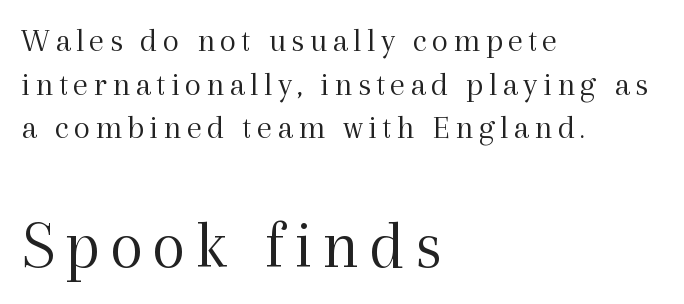
The image shows 69 px light serif type, upright; set left-aligned, normal line spacing (1.28x), not underlined; the second (bottom) block is 2.03x larger; a medium x-height.
